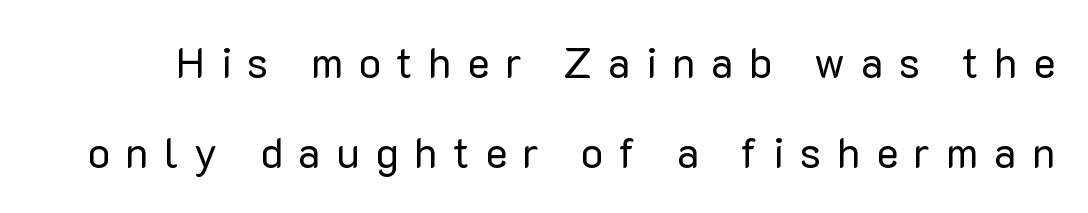
{"serif": "no", "italic": "no", "bold": "no", "weight": "regular", "width": "normal", "stroke_contrast": "low", "x_height": "medium", "monospaced": "no", "underline": "no", "line_spacing": "loose", "line_spacing_ratio": 2.15, "letter_spacing": "wide", "letter_spacing_em": 0.37, "glyph_px": 42}
